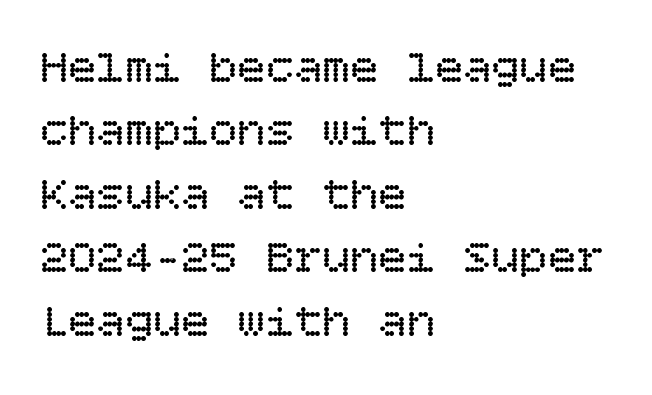
A classic flush-left, rag-right setting is used for this passage. The space beneath each line is pristine and unruled. No letter is thick-stroked: the sample isn't bold. Is the letter spacing exaggerated? No — it looks like the ordinary default. Baseline-to-baseline distance is the conventional proportion of letter height. When letters stand straight like this, we call the style roman or upright.
